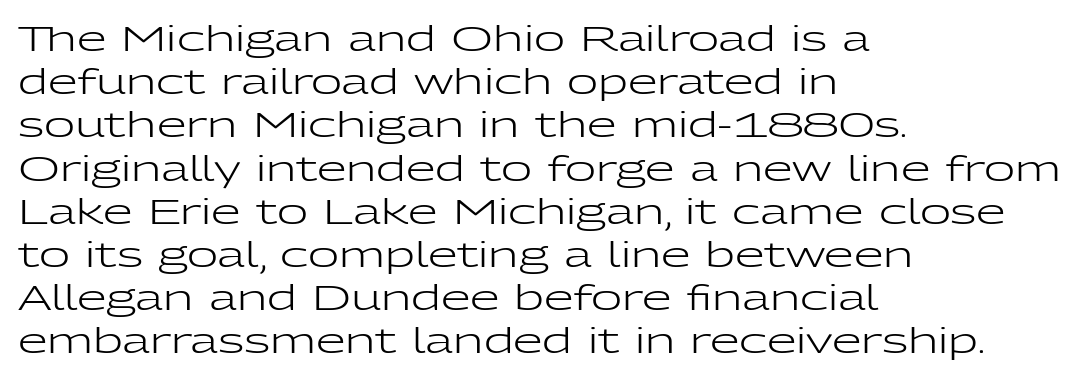
The image shows 34 px regular-weight, wide sans-serif type, upright; set left-aligned, normal line spacing (1.27x), normal letter spacing, not underlined; low stroke contrast and a medium x-height.
